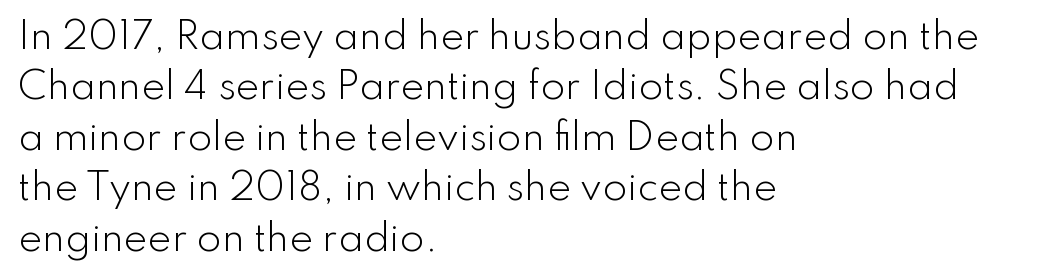
The words here are not underlined. The face used here is a sans, in the tradition of grotesques and geometrics. Typeset ragged right — the left edge is the straight one. Is this a heavy cut? Hardly; it is regular or lighter. Style check: upright. Regarding leading, the lines here are spaced in the standard way.
